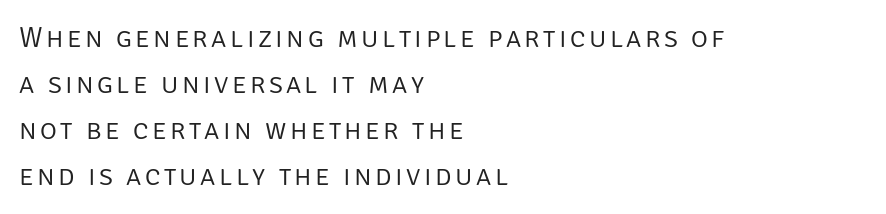
Q: Is the text bold? A: No.
Q: Is the text italic (slanted)? A: No, it is upright.
Q: Is the typeface a serif or a sans-serif typeface? A: Sans-serif.
Q: Is the text underlined? A: No.
Q: How is the paragraph aligned? A: Left-aligned.
Q: Is the spacing between lines tight, normal or loose? A: Normal.
Q: Width (condensed, normal, or wide)? A: Normal.
Q: Stroke contrast? A: Low.
Q: x-height? A: Large.
Q: Monospaced? A: No.
